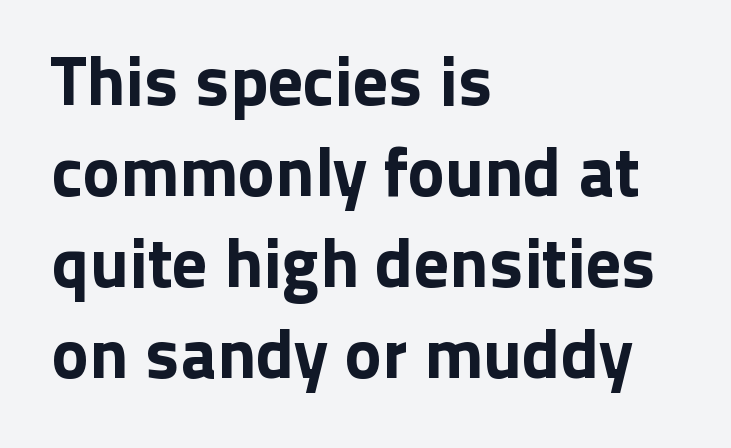
Q: Is the text italic (slanted)? A: No, it is upright.
Q: Is the typeface a serif or a sans-serif typeface? A: Sans-serif.
Q: Is the text underlined? A: No.
Q: How is the paragraph aligned? A: Left-aligned.
Q: Is the spacing between letters normal or unusually wide? A: Normal.
Q: Is the spacing between lines tight, normal or loose? A: Normal.
Q: Width (condensed, normal, or wide)? A: Normal.
Q: Stroke contrast? A: Low.
Q: x-height? A: Medium.
Q: Monospaced? A: No.
